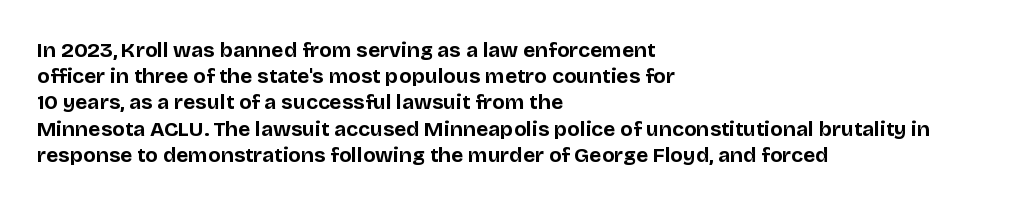
Q: Is the text bold? A: Yes.
Q: Is the text italic (slanted)? A: No, it is upright.
Q: Is the text underlined? A: No.
Q: How is the paragraph aligned? A: Left-aligned.
Q: Is the spacing between letters normal or unusually wide? A: Normal.
Q: Is the spacing between lines tight, normal or loose? A: Normal.
